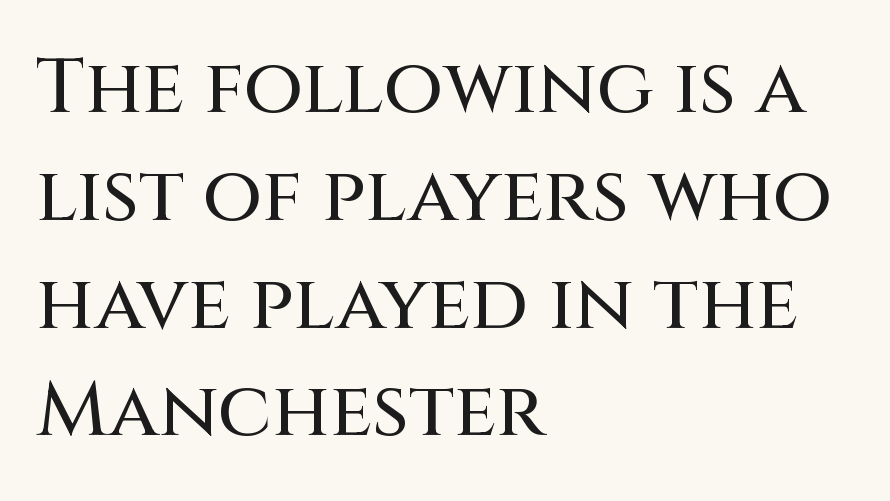
The image shows 77 px sans-serif type, upright; set left-aligned, normal line spacing (1.4x), normal letter spacing, not underlined; medium stroke contrast and a large x-height.
